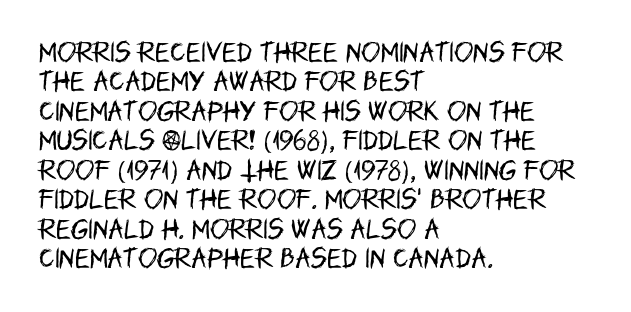
{"italic": "no", "bold": "no", "underline": "no", "align": "left", "line_spacing": "normal", "line_spacing_ratio": 1.28, "letter_spacing": "normal", "letter_spacing_em": 0.0, "glyph_px": 23}
